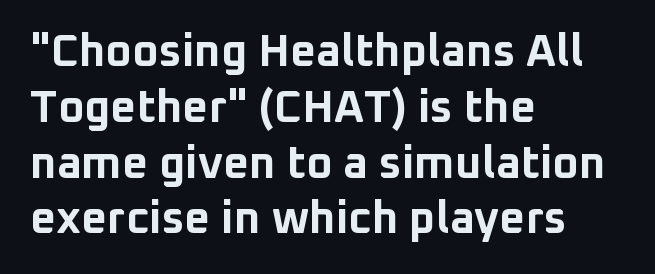
The letters stand straight up with perfectly vertical stems. Looks like regular typesetting: each glyph gets only the width it needs. Nobody drew a line under any word here. Line beginnings align vertically; line endings do not. A dark, heavy texture on the line: the type is bold.
